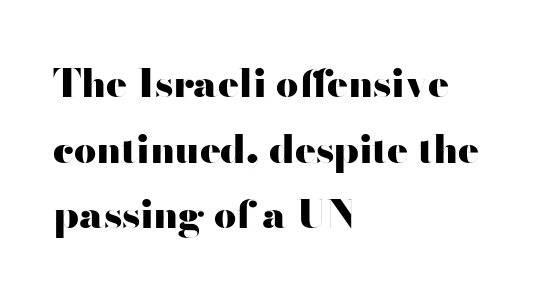
{"serif": "no", "italic": "no", "bold": "yes", "weight": "heavy", "width": "wide", "stroke_contrast": "high", "x_height": "small", "monospaced": "no", "underline": "no", "align": "left", "line_spacing": "normal", "line_spacing_ratio": 1.68, "letter_spacing": "normal", "letter_spacing_em": 0.0, "glyph_px": 39}
